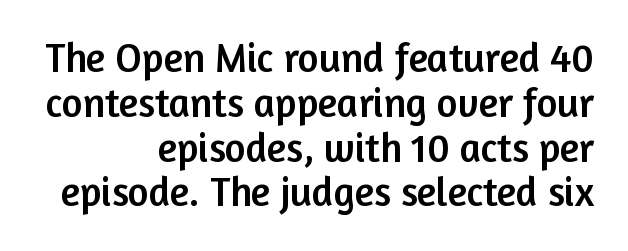
{"serif": "no", "italic": "no", "width": "normal", "stroke_contrast": "low", "x_height": "medium", "monospaced": "no", "underline": "no", "align": "right", "line_spacing": "tight", "line_spacing_ratio": 1.12, "letter_spacing": "normal", "letter_spacing_em": 0.0, "glyph_px": 40}
